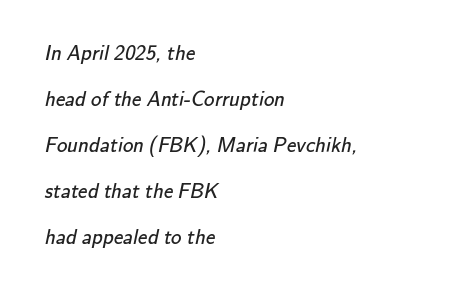
Q: Is the text bold? A: No.
Q: Is the text underlined? A: No.
Q: How is the paragraph aligned? A: Left-aligned.
Q: Is the spacing between letters normal or unusually wide? A: Normal.
Q: Is the spacing between lines tight, normal or loose? A: Loose.
